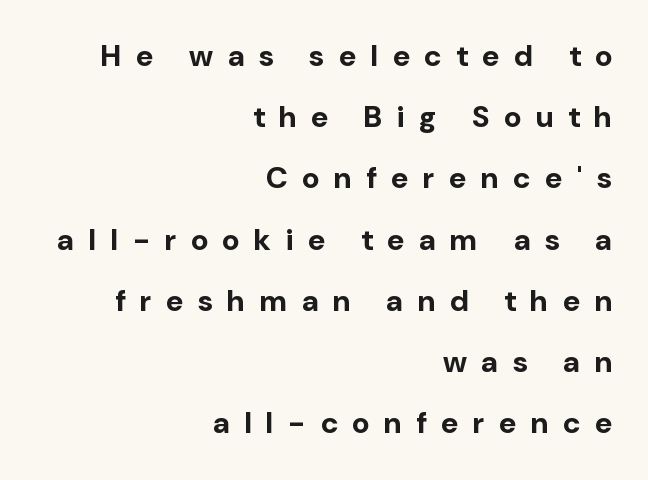
{"serif": "no", "italic": "no", "bold": "yes", "weight": "bold", "width": "normal", "stroke_contrast": "low", "x_height": "medium", "monospaced": "no", "underline": "no", "align": "right", "line_spacing": "loose", "line_spacing_ratio": 2.04, "letter_spacing": "wide", "letter_spacing_em": 0.49, "glyph_px": 30}
